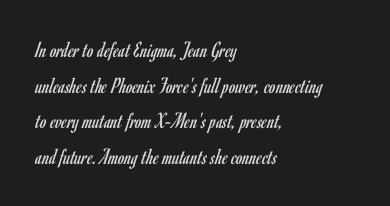
Baseline-to-baseline distance is the conventional proportion of letter height. The passage is arranged the way most books set body copy — flush left. The glyphs are unaccompanied by any horizontal stroke below them. The gaps between neighbouring characters are ordinary and unremarkable.
